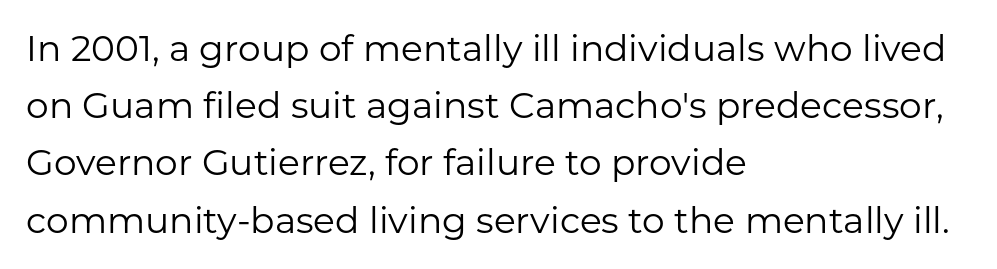
The strip under each line holds only bare page. The letters stand upright; this is a roman face. The lines in this sample share a left origin and differ only in where they stop. A typesetter would call this leading conventional body-copy spacing. The letters advance in unequal steps, a hallmark of proportional type. No letter is thick-stroked: the sample isn't bold.
